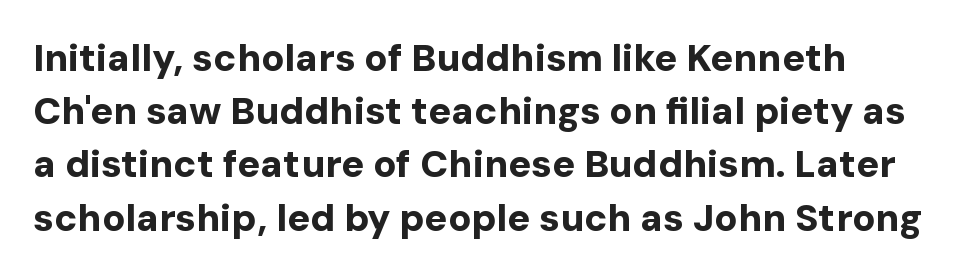
{"serif": "no", "italic": "no", "bold": "yes", "weight": "bold", "width": "normal", "stroke_contrast": "low", "x_height": "medium", "monospaced": "no", "underline": "no", "line_spacing": "normal", "line_spacing_ratio": 1.4, "letter_spacing": "normal", "letter_spacing_em": 0.0, "glyph_px": 38}
